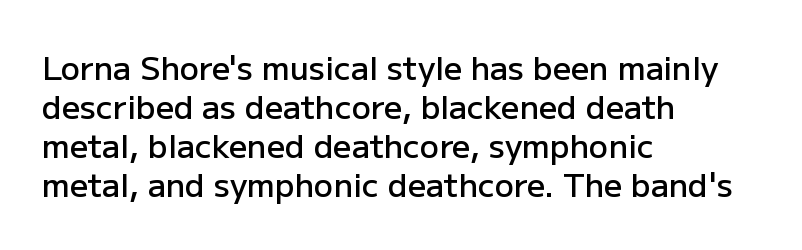
The image shows 32 px semibold sans-serif type, upright; set left-aligned, line spacing 1.22x, normal letter spacing, not underlined; low stroke contrast and a medium x-height.
